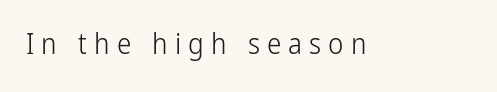
Here the designer chose a conventional face with non-uniform glyph widths. This rendering features lettering with no underline. Is the type heavy? It reads as light-to-regular instead. Unlike a traditional serif, this face leaves its strokes unadorned. Inter-character spacing is expanded well beyond the font's built-in metrics.
